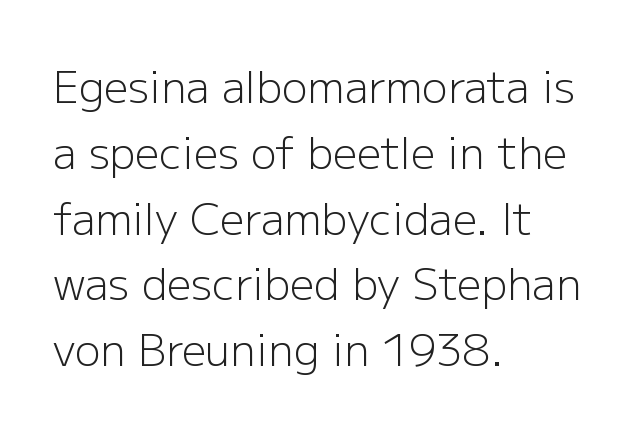
{"serif": "no", "italic": "no", "bold": "no", "weight": "light", "width": "normal", "stroke_contrast": "low", "x_height": "medium", "monospaced": "no", "underline": "no", "align": "left", "line_spacing": "normal", "line_spacing_ratio": 1.53, "letter_spacing": "normal", "letter_spacing_em": 0.0, "glyph_px": 43}
